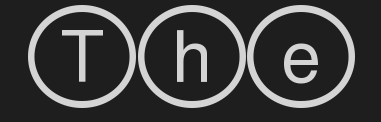
{"italic": "no", "width": "wide", "x_height": "large", "underline": "no", "letter_spacing": "normal", "letter_spacing_em": 0.0, "glyph_px": 71}
